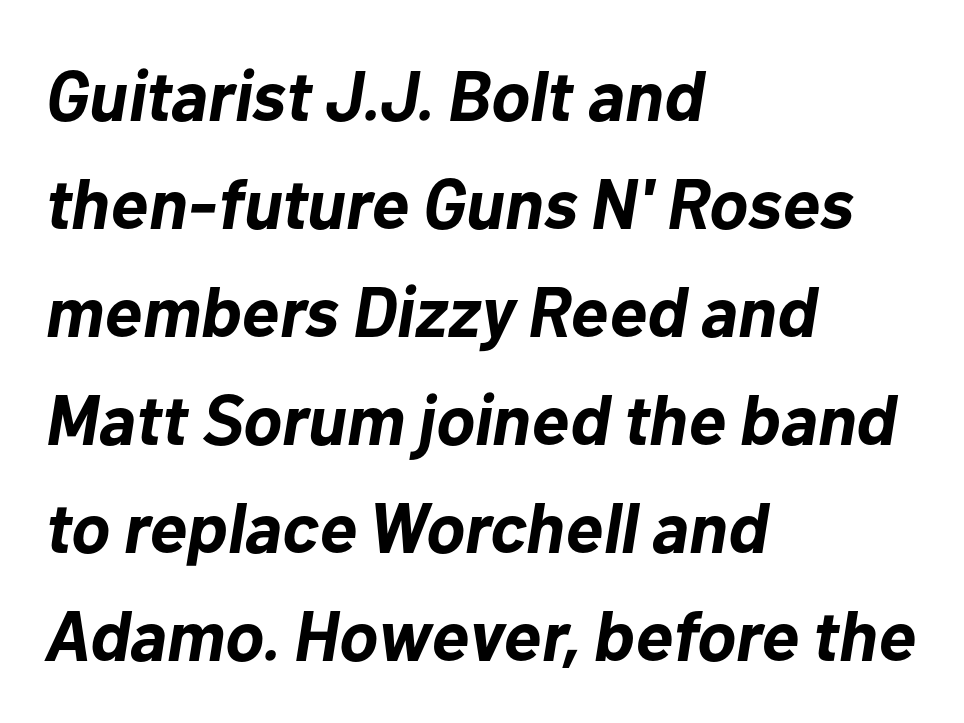
The image shows 71 px bold type, italic (leaning right); set left-aligned, normal line spacing (1.52x), normal letter spacing, not underlined; low stroke contrast and a medium x-height.
